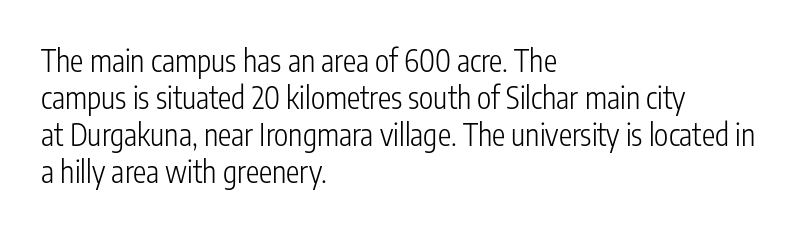
The image shows 30 px light, condensed sans-serif type, upright; set left-aligned, line spacing 1.23x, normal letter spacing, not underlined; low stroke contrast and a medium x-height.
